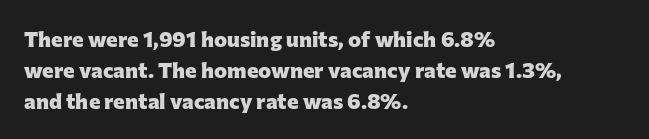
{"italic": "no", "bold": "yes", "underline": "no", "align": "left", "line_spacing": "normal", "line_spacing_ratio": 1.42, "letter_spacing": "normal", "letter_spacing_em": 0.0, "glyph_px": 22}
